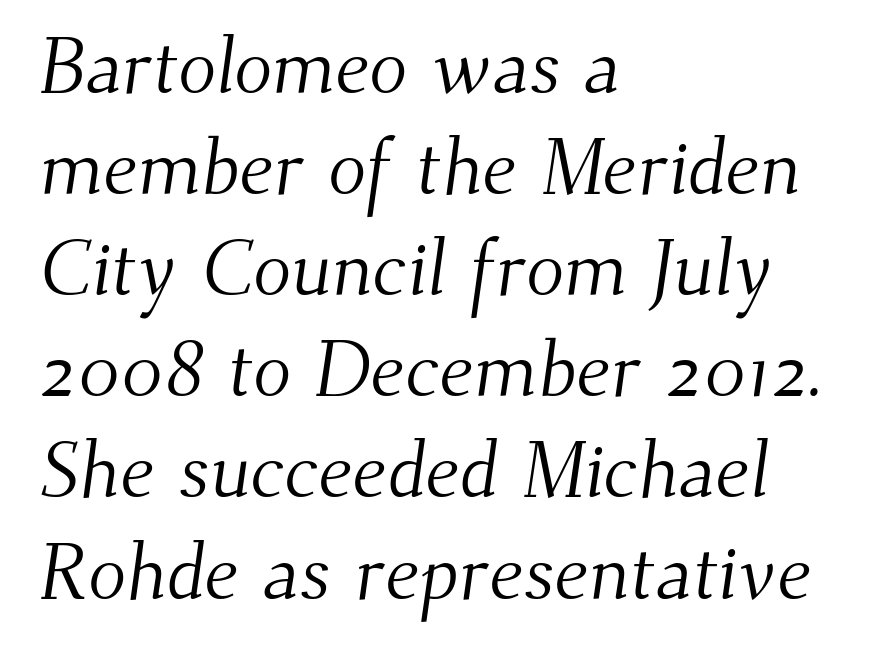
Q: Is the text bold? A: No.
Q: Is the typeface a serif or a sans-serif typeface? A: Serif.
Q: Is the text underlined? A: No.
Q: How is the paragraph aligned? A: Left-aligned.
Q: Is the spacing between letters normal or unusually wide? A: Normal.
Q: Is the spacing between lines tight, normal or loose? A: Normal.
Q: Width (condensed, normal, or wide)? A: Normal.
Q: Stroke contrast? A: Medium.
Q: x-height? A: Small.
Q: Monospaced? A: No.
